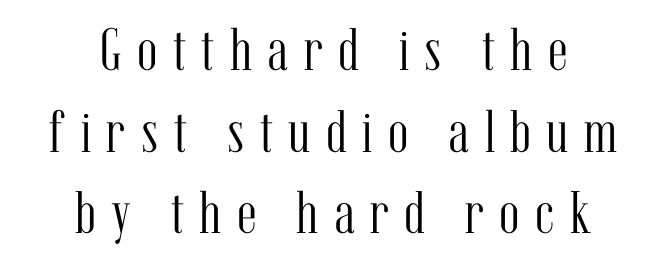
The image shows 60 px light, condensed serif type, upright; set centered, normal line spacing (1.36x), unusually wide letter spacing (+0.26 em), not underlined; medium stroke contrast and a medium x-height.
